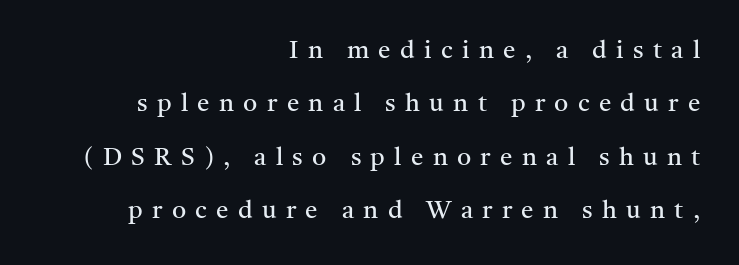
Q: Is the text bold? A: No.
Q: Is the text italic (slanted)? A: No, it is upright.
Q: Is the text underlined? A: No.
Q: How is the paragraph aligned? A: Right-aligned.
Q: Is the spacing between letters normal or unusually wide? A: Unusually wide.
Q: Is the spacing between lines tight, normal or loose? A: Loose.
